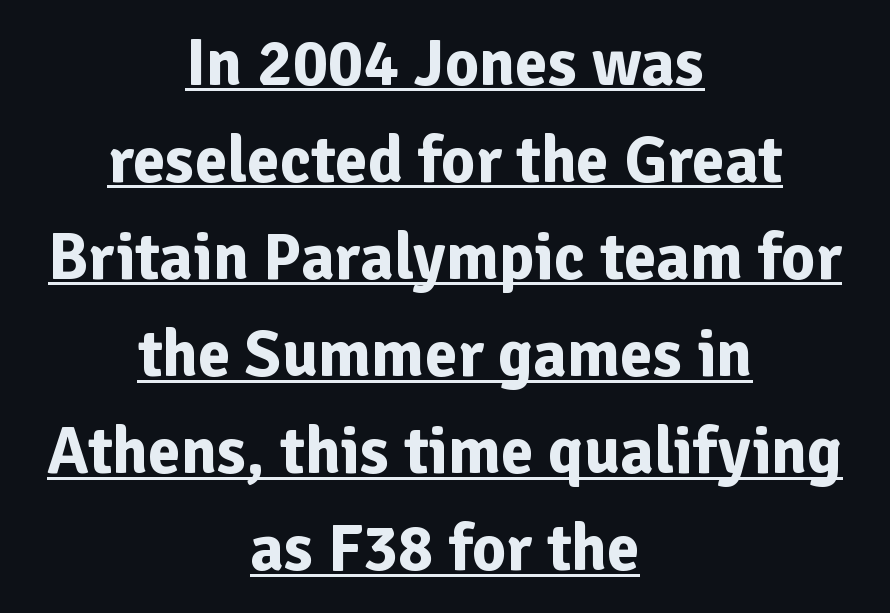
Q: Is the text bold? A: Yes.
Q: Is the text italic (slanted)? A: No, it is upright.
Q: Is the typeface a serif or a sans-serif typeface? A: Sans-serif.
Q: Is the text underlined? A: Yes.
Q: How is the paragraph aligned? A: Centered.
Q: Is the spacing between letters normal or unusually wide? A: Normal.
Q: Is the spacing between lines tight, normal or loose? A: Normal.
Q: Width (condensed, normal, or wide)? A: Normal.
Q: Stroke contrast? A: Low.
Q: x-height? A: Medium.
Q: Monospaced? A: No.
